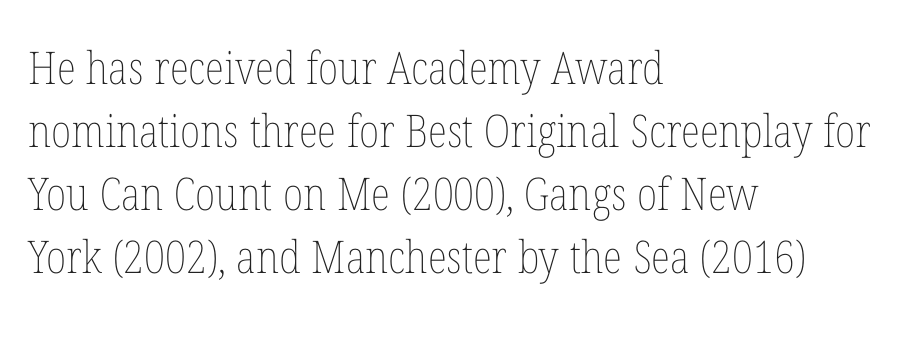
{"italic": "no", "bold": "no", "weight": "thin", "width": "condensed", "stroke_contrast": "low", "x_height": "medium", "monospaced": "no", "underline": "no", "align": "left", "line_spacing": "normal", "line_spacing_ratio": 1.4, "letter_spacing": "normal", "letter_spacing_em": 0.0, "glyph_px": 45}
